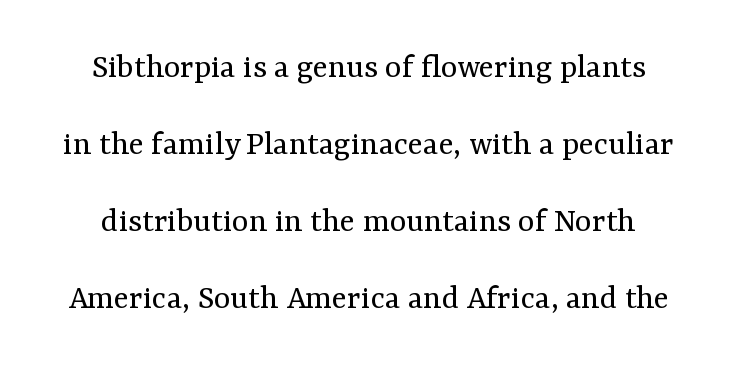
The image shows 35 px regular-weight serif type, upright; set loose line spacing (2.2x), normal letter spacing, not underlined; medium stroke contrast and a medium x-height.
